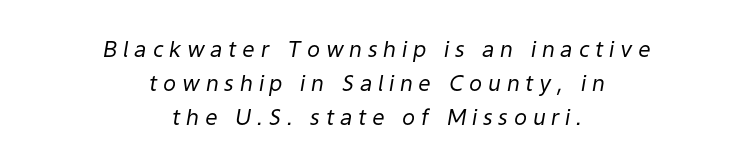
Q: Is the text bold? A: No.
Q: Is the text italic (slanted)? A: Yes, it leans right by about 9 degrees.
Q: Is the text underlined? A: No.
Q: How is the paragraph aligned? A: Centered.
Q: Is the spacing between letters normal or unusually wide? A: Unusually wide.
Q: Is the spacing between lines tight, normal or loose? A: Normal.
